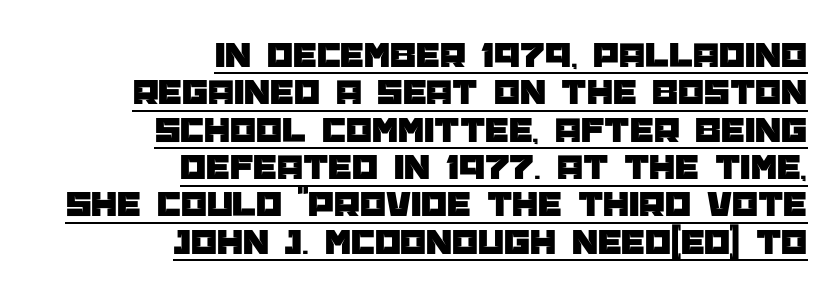
{"serif": "no", "italic": "no", "width": "normal", "stroke_contrast": "low", "x_height": "large", "monospaced": "no", "underline": "yes", "align": "right", "line_spacing": "tight", "line_spacing_ratio": 1.01, "letter_spacing": "normal", "letter_spacing_em": 0.0, "glyph_px": 37}
